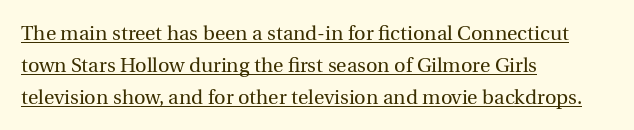
Q: Is the text bold? A: No.
Q: Is the text italic (slanted)? A: No, it is upright.
Q: Is the text underlined? A: Yes.
Q: How is the paragraph aligned? A: Left-aligned.
Q: Is the spacing between letters normal or unusually wide? A: Normal.
Q: Is the spacing between lines tight, normal or loose? A: Normal.
